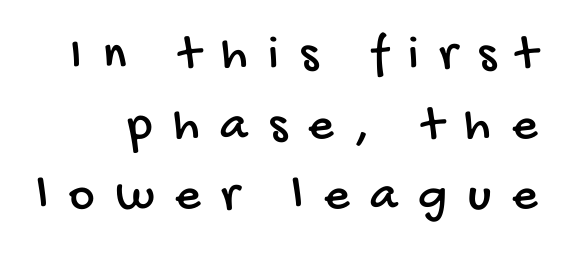
The foot of each line stays bare and open. Each letter keeps its own natural width here, so spacing adapts to shape. Horizontal bands of white between lines are of average thickness. Each letter's strokes conclude bluntly, with no projecting serifs. The face used here is rendered with a markedly widened letterfit.
